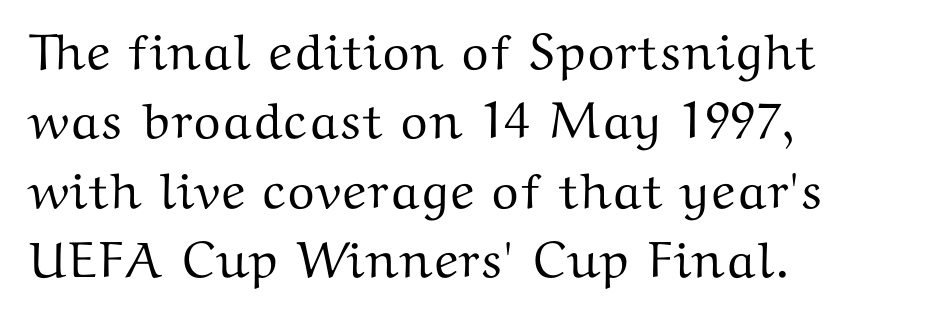
The image shows 51 px wide serif type, upright; set left-aligned, normal line spacing (1.36x), normal letter spacing, not underlined; medium stroke contrast and a medium x-height.
